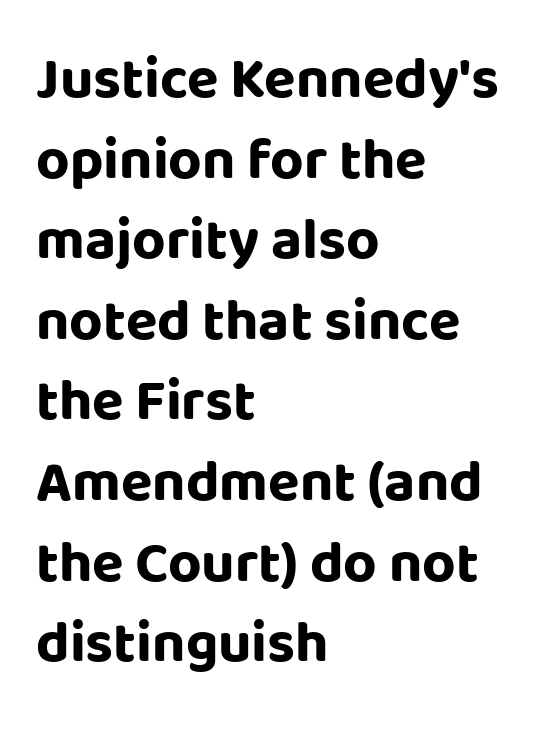
Q: Is the text bold? A: Yes.
Q: Is the text italic (slanted)? A: No, it is upright.
Q: Is the typeface a serif or a sans-serif typeface? A: Sans-serif.
Q: Is the text underlined? A: No.
Q: How is the paragraph aligned? A: Left-aligned.
Q: Is the spacing between letters normal or unusually wide? A: Normal.
Q: Is the spacing between lines tight, normal or loose? A: Normal.
Q: Width (condensed, normal, or wide)? A: Normal.
Q: Stroke contrast? A: Low.
Q: x-height? A: Large.
Q: Monospaced? A: No.
